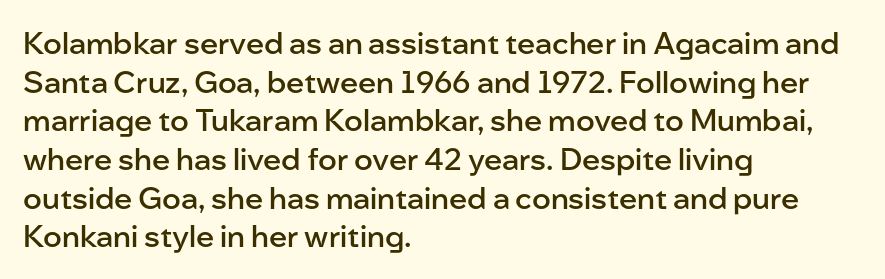
{"serif": "no", "italic": "no", "bold": "semi", "weight": "semibold", "width": "normal", "stroke_contrast": "low", "x_height": "medium", "monospaced": "no", "underline": "no", "align": "left", "line_spacing": "normal", "line_spacing_ratio": 1.29, "letter_spacing": "normal", "letter_spacing_em": 0.0, "glyph_px": 30}
